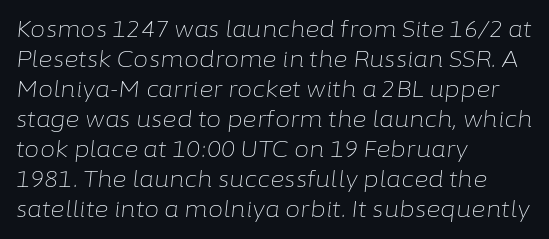
{"italic": "yes", "lean": "right", "slant_degrees": 6, "bold": "no", "underline": "no", "align": "left", "line_spacing": "normal", "line_spacing_ratio": 1.36, "letter_spacing": "normal", "letter_spacing_em": 0.0, "glyph_px": 22}
